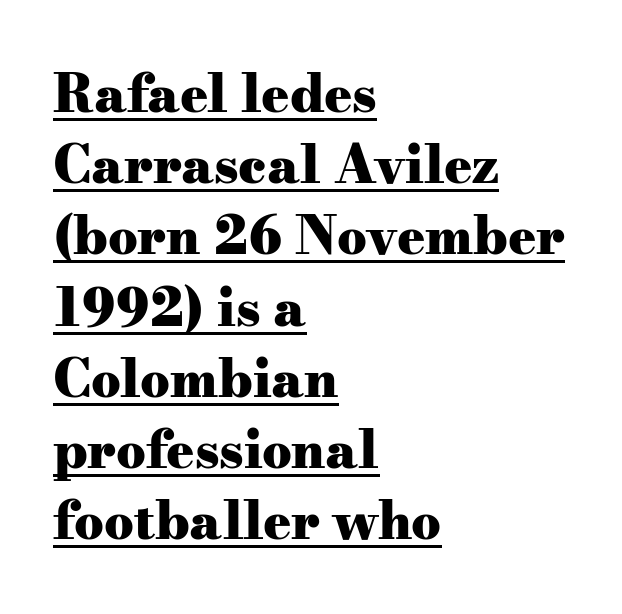
Q: Is the text bold? A: Yes.
Q: Is the text italic (slanted)? A: No, it is upright.
Q: Is the typeface a serif or a sans-serif typeface? A: Serif.
Q: Is the text underlined? A: Yes.
Q: How is the paragraph aligned? A: Left-aligned.
Q: Is the spacing between letters normal or unusually wide? A: Normal.
Q: Is the spacing between lines tight, normal or loose? A: Normal.
Q: Width (condensed, normal, or wide)? A: Wide.
Q: Stroke contrast? A: Medium.
Q: x-height? A: Small.
Q: Monospaced? A: No.
